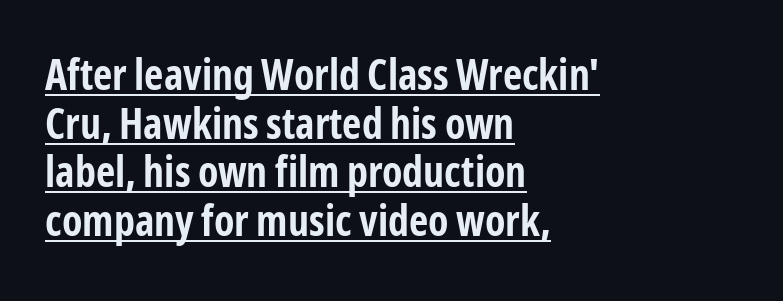
Q: Is the text bold? A: Yes.
Q: Is the text italic (slanted)? A: No, it is upright.
Q: Is the typeface a serif or a sans-serif typeface? A: Sans-serif.
Q: Is the text underlined? A: Yes.
Q: How is the paragraph aligned? A: Left-aligned.
Q: Is the spacing between letters normal or unusually wide? A: Normal.
Q: Width (condensed, normal, or wide)? A: Condensed.
Q: Stroke contrast? A: Low.
Q: x-height? A: Medium.
Q: Monospaced? A: No.
